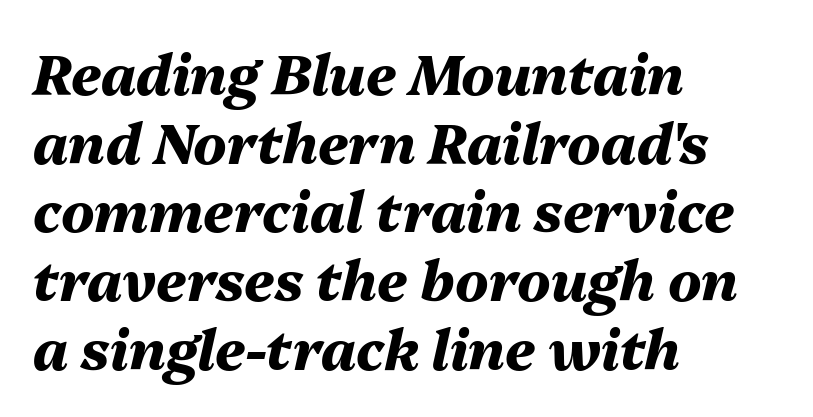
The strip under each line holds only bare page. Every letter is thick-stroked: bold, no question. Italic? Definitely — the glyphs are oblique. Leading: standard. You could call the tracking neutral — neither tight nor loose. Proportional: the letters do not fall into vertical columns.
